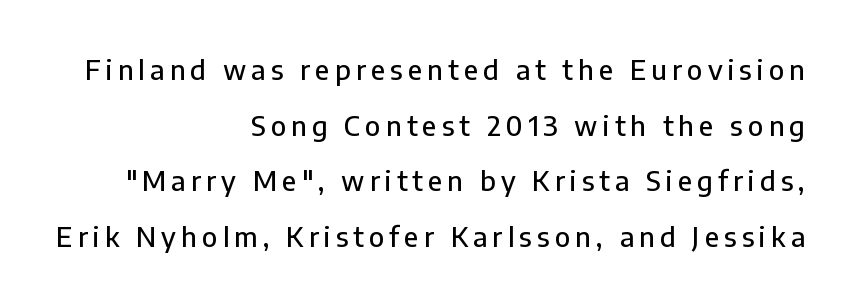
{"italic": "no", "underline": "no", "align": "right", "line_spacing": "loose", "line_spacing_ratio": 2.06, "glyph_px": 27}
